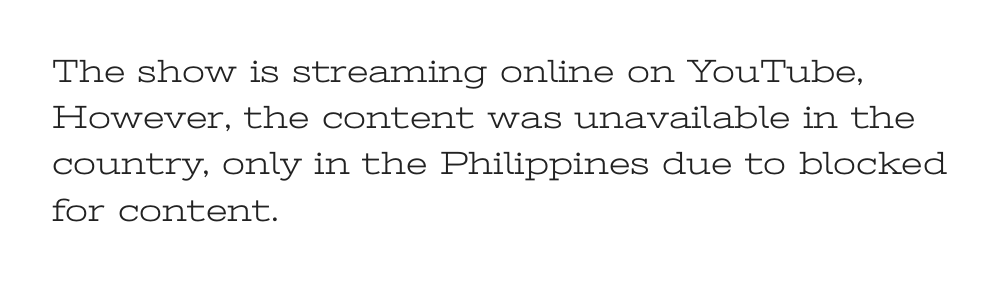
{"serif": "yes", "italic": "no", "bold": "no", "weight": "light", "width": "wide", "stroke_contrast": "low", "x_height": "medium", "monospaced": "no", "underline": "no", "align": "left", "line_spacing": "normal", "line_spacing_ratio": 1.4, "letter_spacing": "normal", "letter_spacing_em": 0.0, "glyph_px": 33}
